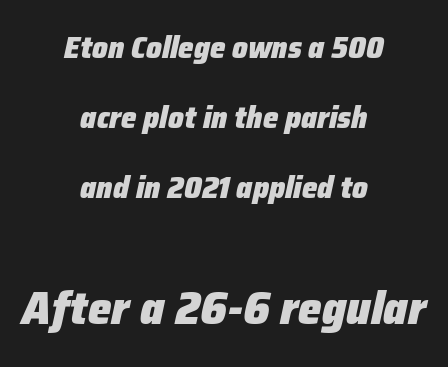
The image shows 47 px heavy type, italic (leaning right); set centered, loose line spacing (2.26x), normal letter spacing, not underlined; the second (bottom) block is 1.52x larger; low stroke contrast and a medium x-height.
